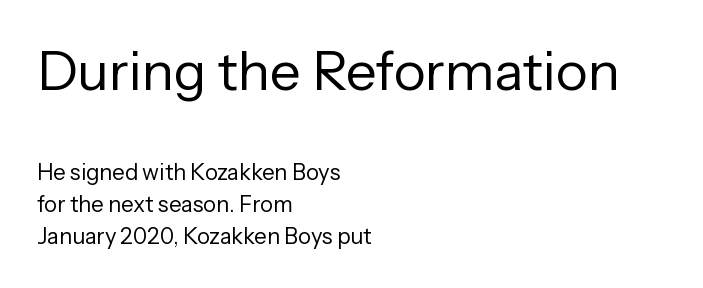
The gaps between neighbouring characters are ordinary and unremarkable. The block of text has a typical density, with ordinary space between rows. Compared with a typical body face, this is equally light or lighter still. Bare-footed words on every line. A typesetter would label this face a sans. Think of a printed novel: that variable character pitch is what you see here.
